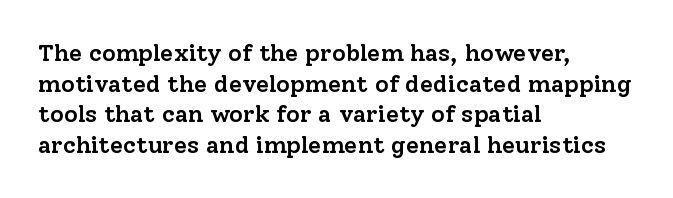
The image shows 24 px text type, upright; set left-aligned, normal line spacing (1.28x), normal letter spacing, not underlined.
